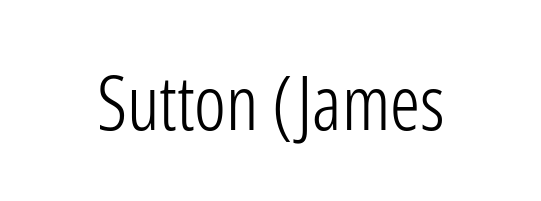
The image shows 75 px light, condensed sans-serif type, upright; set normal letter spacing, not underlined; low stroke contrast and a medium x-height.
